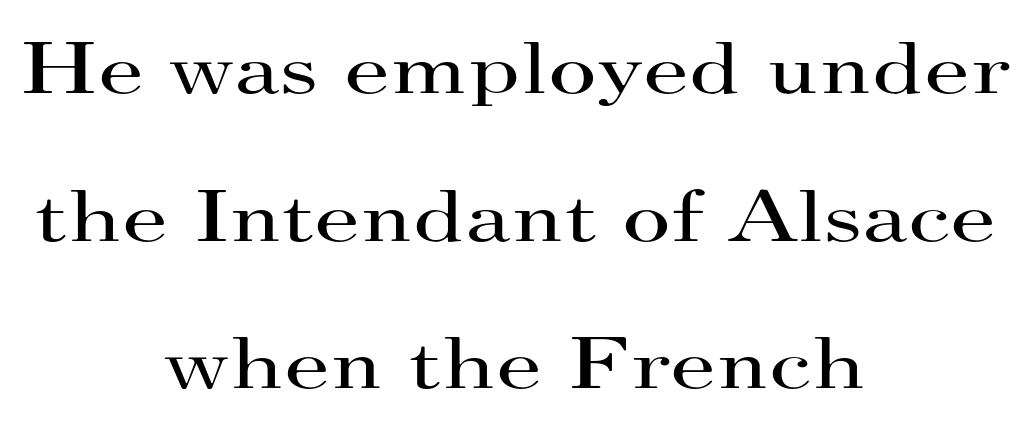
Inter-character spacing is left at the font's built-in metrics. These glyphs show unthickened strokes, regular width or finer. Little horizontal feet cap the strokes, marking this as serif type. Nope, not italic — everything's standing straight. These lines stand farther apart than default settings would place them.
